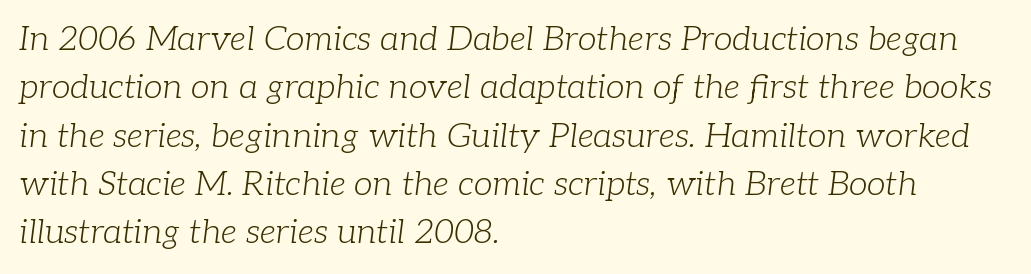
The image shows 34 px light serif type, italic (leaning right); set left-aligned, normal line spacing (1.42x), normal letter spacing, not underlined; low stroke contrast and a medium x-height.
